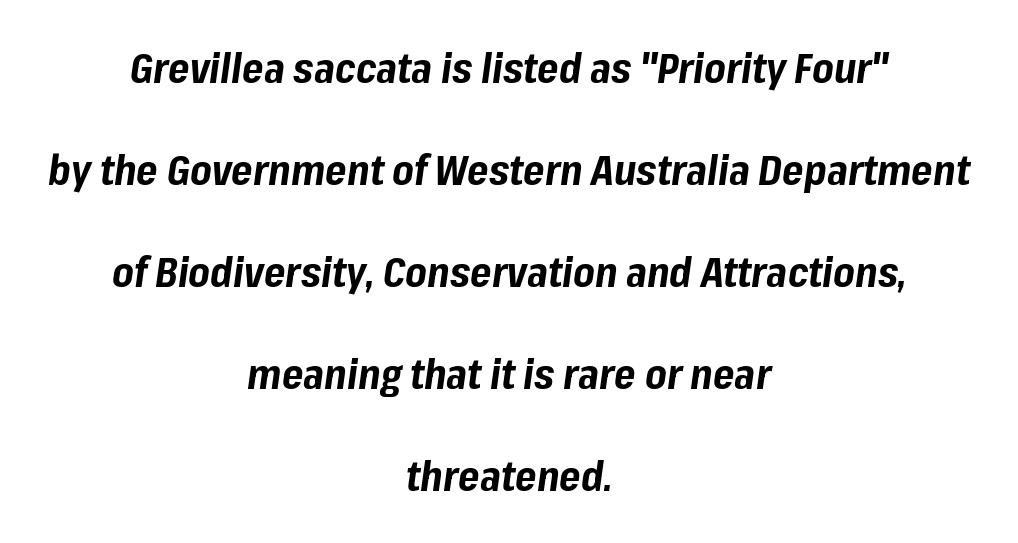
Q: Is the text bold? A: Yes.
Q: Is the text italic (slanted)? A: Yes, it leans right by about 8 degrees.
Q: Is the text underlined? A: No.
Q: How is the paragraph aligned? A: Centered.
Q: Is the spacing between letters normal or unusually wide? A: Normal.
Q: Is the spacing between lines tight, normal or loose? A: Loose.
Q: Width (condensed, normal, or wide)? A: Normal.
Q: Stroke contrast? A: Low.
Q: x-height? A: Medium.
Q: Monospaced? A: No.
